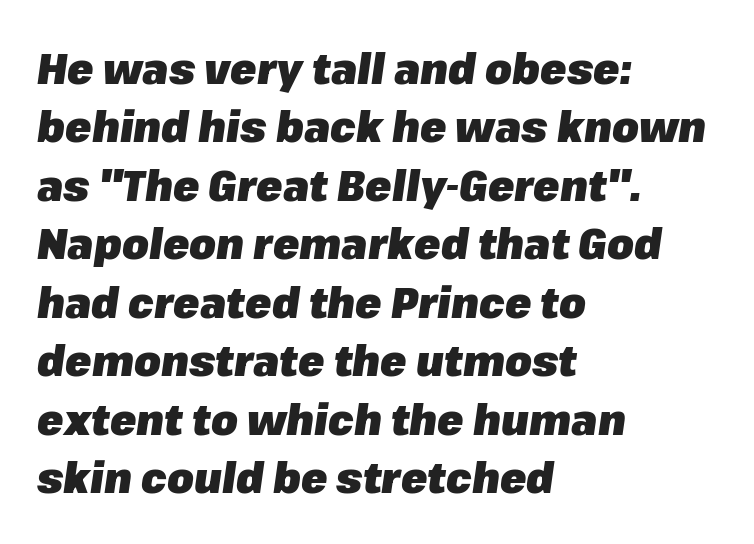
Short and long lines alike share a common starting point at left. What stands out about the letter spacing? Nothing — it is the standard amount. The letters are bold, with thick, heavy strokes. Unmarked baselines from the first word to the last. Here the designer chose a conventional face with non-uniform glyph widths. The rendering applies a slant to the glyphs.
